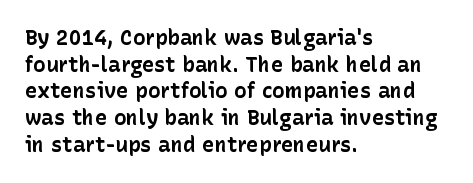
Honestly, the row spacing looks completely unremarkable. Posture: upright roman. Plenty of ink on the page — the face is bold. Typeset ragged right — the left edge is the straight one.
